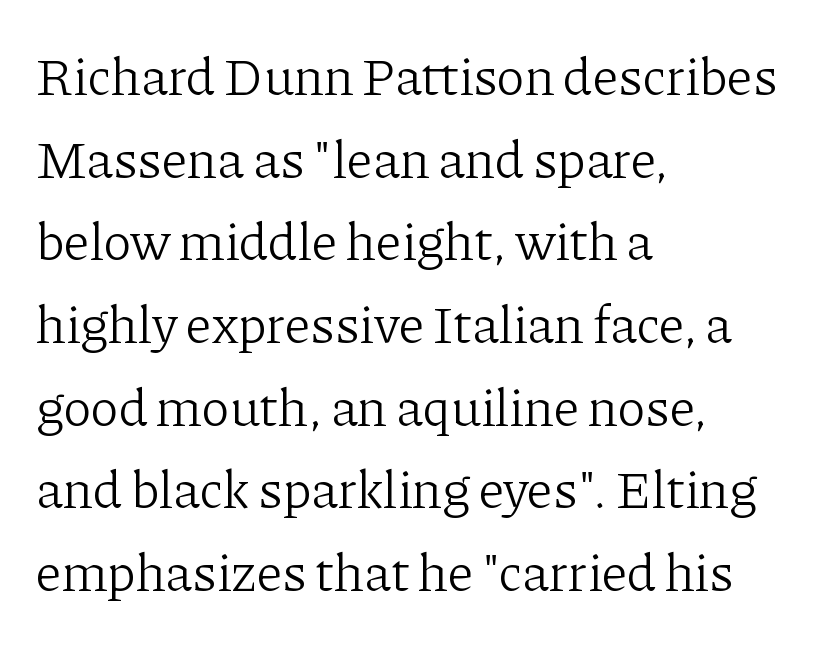
{"serif": "yes", "italic": "no", "bold": "no", "weight": "light", "width": "normal", "stroke_contrast": "low", "x_height": "medium", "monospaced": "no", "underline": "no", "align": "left", "line_spacing": "normal", "line_spacing_ratio": 1.56, "letter_spacing": "normal", "letter_spacing_em": 0.0, "glyph_px": 53}
